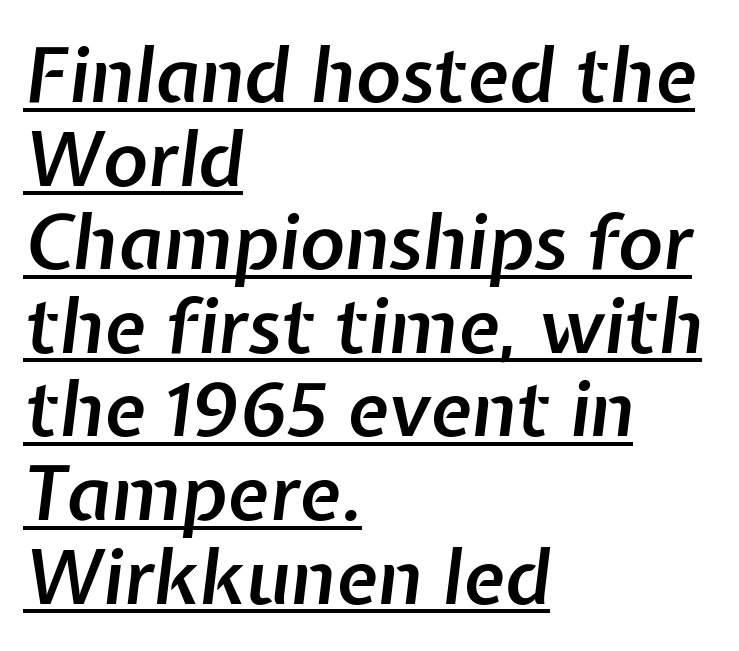
Q: Is the text bold? A: Semi-bold.
Q: Is the text italic (slanted)? A: Yes, it leans right by about 7 degrees.
Q: Is the text underlined? A: Yes.
Q: How is the paragraph aligned? A: Left-aligned.
Q: Is the spacing between letters normal or unusually wide? A: Normal.
Q: Is the spacing between lines tight, normal or loose? A: Tight.
Q: Width (condensed, normal, or wide)? A: Normal.
Q: Stroke contrast? A: Low.
Q: x-height? A: Medium.
Q: Monospaced? A: No.
